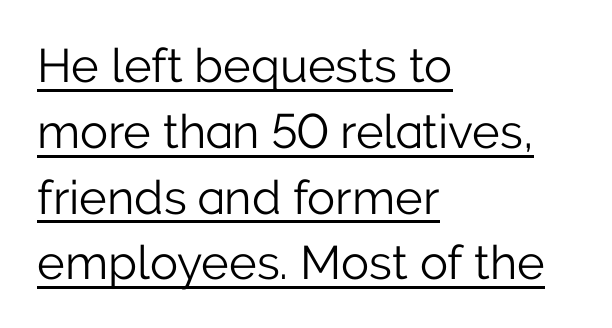
{"serif": "no", "italic": "no", "bold": "no", "weight": "light", "width": "normal", "stroke_contrast": "low", "x_height": "medium", "monospaced": "no", "underline": "yes", "align": "left", "line_spacing": "normal", "line_spacing_ratio": 1.4, "letter_spacing": "normal", "letter_spacing_em": 0.0, "glyph_px": 47}
